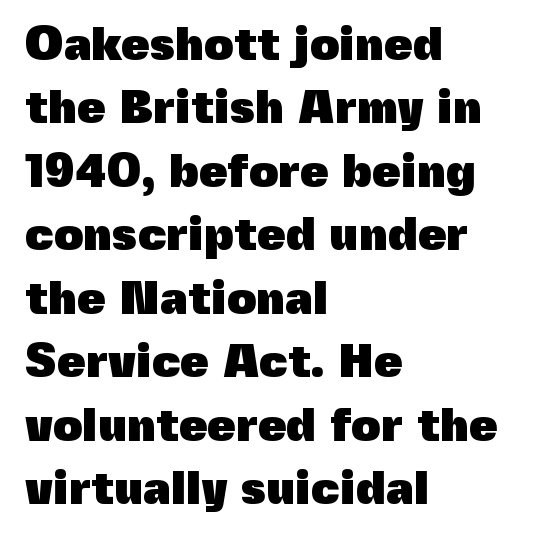
The image shows 46 px heavy sans-serif type, upright; set left-aligned, normal line spacing (1.38x), normal letter spacing, not underlined; a medium x-height.
